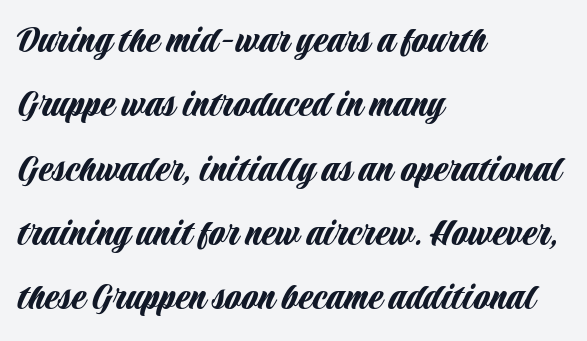
{"serif": "no", "width": "condensed", "stroke_contrast": "low", "x_height": "large", "monospaced": "no", "underline": "no", "align": "left", "line_spacing": "normal", "line_spacing_ratio": 1.53, "letter_spacing": "normal", "letter_spacing_em": 0.0, "glyph_px": 42}
